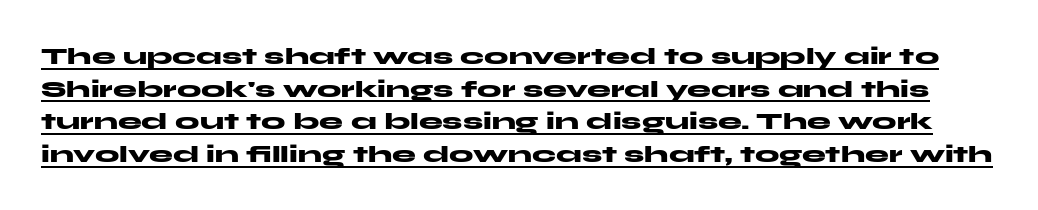
{"italic": "no", "bold": "yes", "underline": "yes", "line_spacing": "normal", "line_spacing_ratio": 1.36, "letter_spacing": "normal", "letter_spacing_em": 0.0, "glyph_px": 24}
